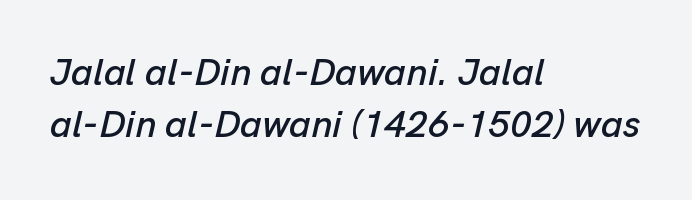
{"italic": "yes", "lean": "right", "slant_degrees": 13, "width": "normal", "stroke_contrast": "low", "x_height": "medium", "monospaced": "no", "underline": "no", "align": "left", "line_spacing": "normal", "line_spacing_ratio": 1.37, "letter_spacing": "normal", "letter_spacing_em": 0.0, "glyph_px": 38}
